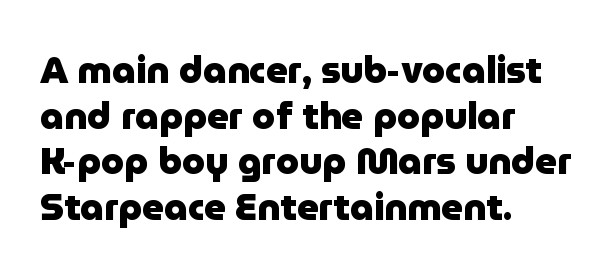
The image shows 37 px heavy sans-serif type, upright; set left-aligned, line spacing 1.23x, normal letter spacing, not underlined; low stroke contrast and a medium x-height.
